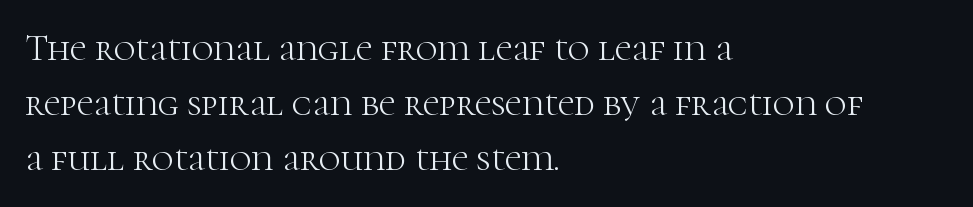
Tracking value appears to be zero — textbook default spacing. Nobody drew a line under any word here. The axis of the letterforms is exactly vertical. The font sits on the lighter half of the weight spectrum, regular included. Does the leading feel generous? No, just average.
